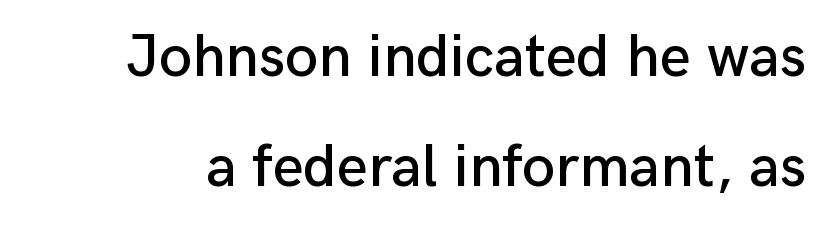
The image shows 60 px sans-serif type, upright; set line spacing 1.84x, normal letter spacing, not underlined; low stroke contrast and a medium x-height.
